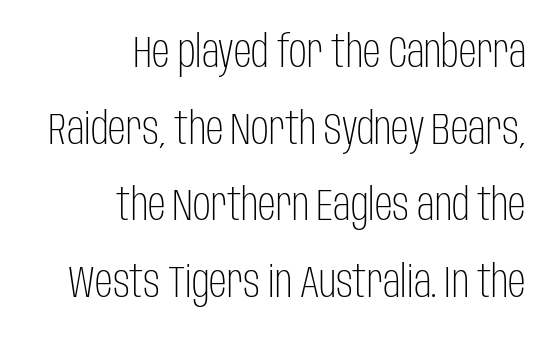
The image shows 44 px light, condensed sans-serif type, upright; set right-aligned, line spacing 1.74x, normal letter spacing, not underlined; low stroke contrast and a large x-height.
